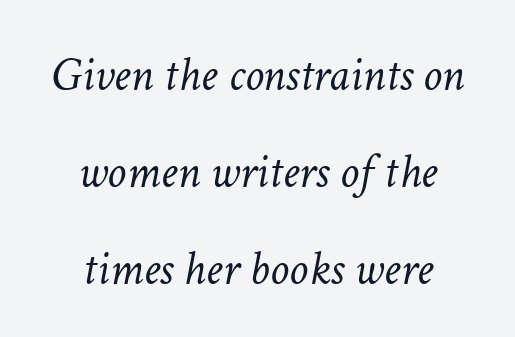
{"italic": "yes", "lean": "right", "slant_degrees": 11, "bold": "no", "weight": "light", "width": "normal", "stroke_contrast": "low", "x_height": "medium", "monospaced": "no", "underline": "no", "align": "center", "line_spacing": "loose", "line_spacing_ratio": 2.02, "letter_spacing": "normal", "letter_spacing_em": 0.0, "glyph_px": 48}
